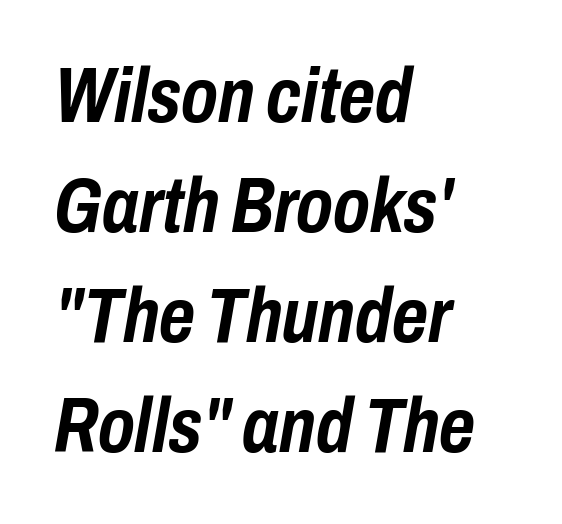
Q: Is the text bold? A: Yes.
Q: Is the text italic (slanted)? A: Yes, it leans right by about 10 degrees.
Q: Is the text underlined? A: No.
Q: How is the paragraph aligned? A: Left-aligned.
Q: Is the spacing between letters normal or unusually wide? A: Normal.
Q: Is the spacing between lines tight, normal or loose? A: Normal.
Q: Width (condensed, normal, or wide)? A: Condensed.
Q: Stroke contrast? A: Low.
Q: x-height? A: Medium.
Q: Monospaced? A: No.
